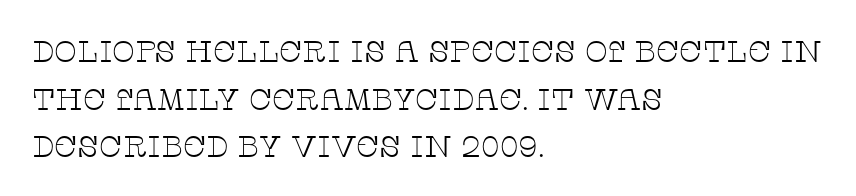
{"serif": "yes", "italic": "no", "bold": "no", "weight": "thin", "width": "wide", "stroke_contrast": "low", "x_height": "large", "monospaced": "no", "underline": "no", "align": "left", "line_spacing": "normal", "line_spacing_ratio": 1.59, "letter_spacing": "normal", "letter_spacing_em": 0.0, "glyph_px": 30}
